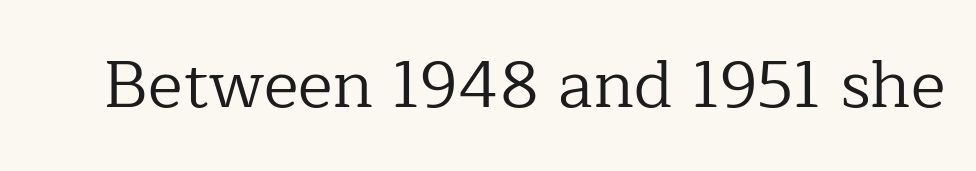
Every stem runs plumb, perpendicular to the baseline. Words float on clear page, feet unadorned. Font category for this specimen: serif. Do the characters align in a grid? No, the font is proportional.
